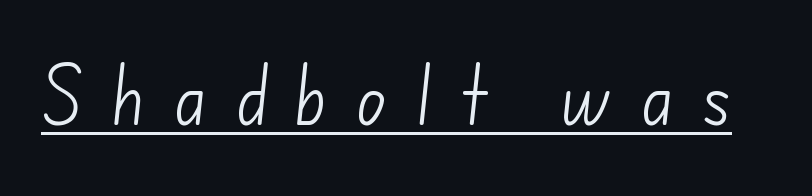
{"serif": "no", "bold": "no", "weight": "light", "width": "normal", "stroke_contrast": "low", "x_height": "small", "monospaced": "no", "underline": "yes", "letter_spacing": "wide", "letter_spacing_em": 0.45, "glyph_px": 63}
